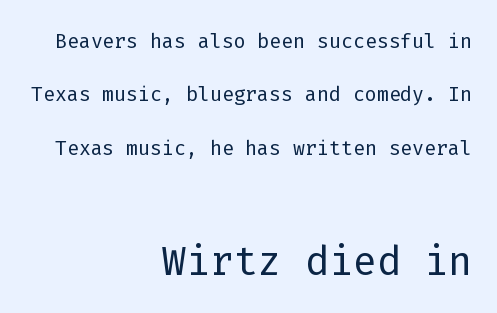
The image shows 56 px light sans-serif type, upright, monospaced; set right-aligned, loose line spacing (1.91x), normal letter spacing, not underlined; the second (bottom) block is 2.0x larger; low stroke contrast and a medium x-height.
